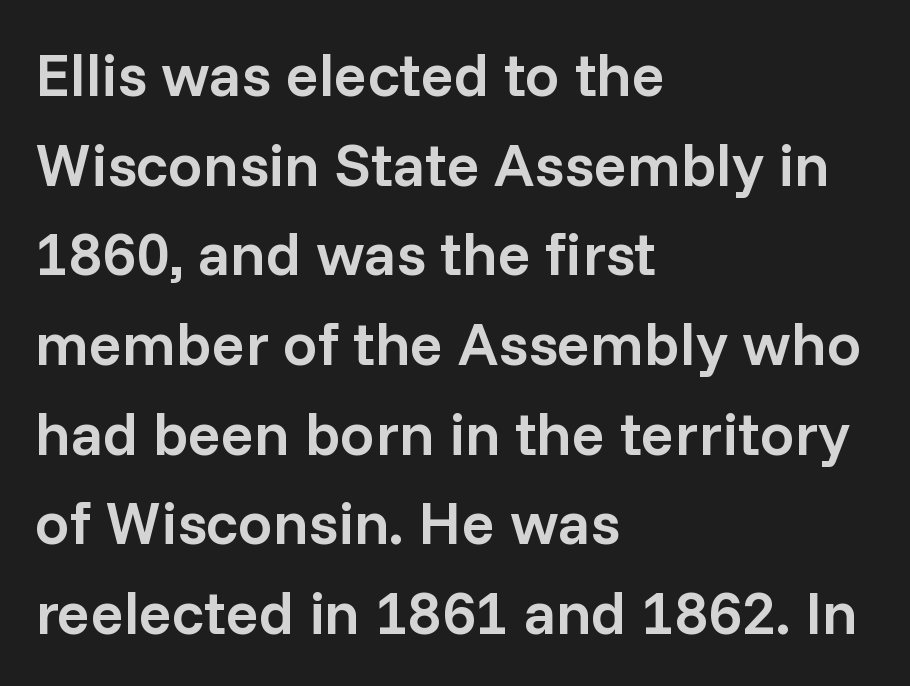
Q: Is the text bold? A: Semi-bold.
Q: Is the text italic (slanted)? A: No, it is upright.
Q: Is the typeface a serif or a sans-serif typeface? A: Sans-serif.
Q: Is the text underlined? A: No.
Q: How is the paragraph aligned? A: Left-aligned.
Q: Is the spacing between letters normal or unusually wide? A: Normal.
Q: Is the spacing between lines tight, normal or loose? A: Normal.
Q: Width (condensed, normal, or wide)? A: Normal.
Q: Stroke contrast? A: Low.
Q: x-height? A: Medium.
Q: Monospaced? A: No.
